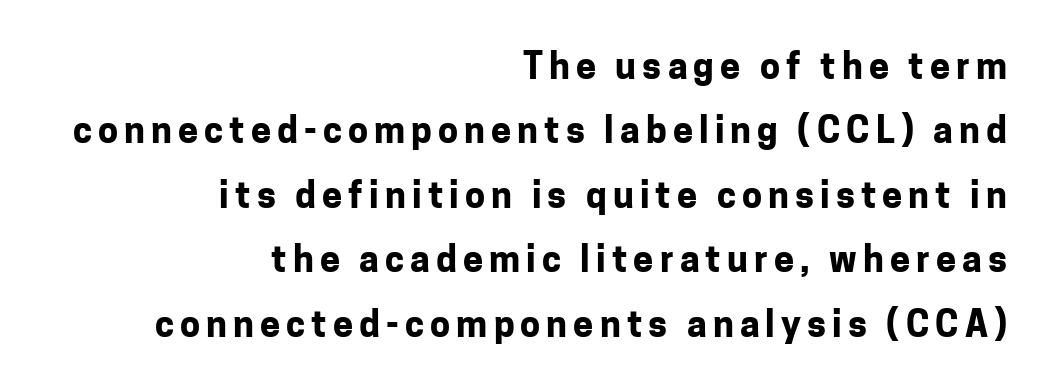
The text was rendered using a sans face with plain stroke endings. What weight is shown? A full bold with thick strokes. Compared with a flush-left layout, this one pins lines to the opposite, right side. Notice how the stems are strictly vertical — no italics here.
